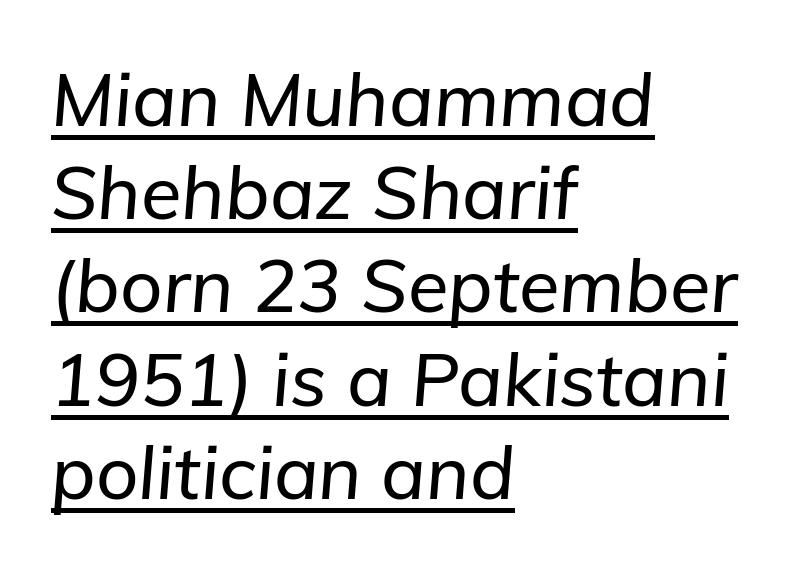
The image shows 74 px text type, italic (leaning right); set left-aligned, normal line spacing (1.26x), normal letter spacing, underlined; low stroke contrast and a medium x-height.
